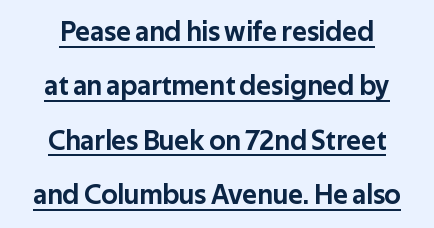
Q: Is the text italic (slanted)? A: No, it is upright.
Q: Is the typeface a serif or a sans-serif typeface? A: Sans-serif.
Q: Is the text underlined? A: Yes.
Q: How is the paragraph aligned? A: Centered.
Q: Is the spacing between letters normal or unusually wide? A: Normal.
Q: Is the spacing between lines tight, normal or loose? A: Loose.
Q: Width (condensed, normal, or wide)? A: Normal.
Q: Stroke contrast? A: Low.
Q: x-height? A: Medium.
Q: Monospaced? A: No.
